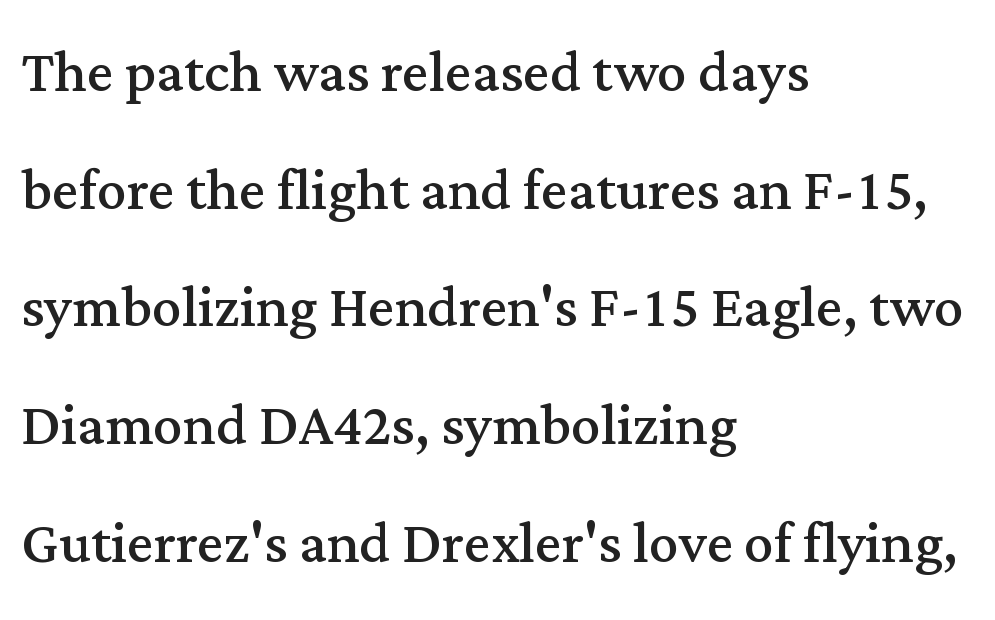
{"serif": "yes", "italic": "no", "bold": "no", "weight": "regular", "width": "normal", "stroke_contrast": "medium", "x_height": "medium", "monospaced": "no", "underline": "no", "align": "left", "line_spacing": "normal", "line_spacing_ratio": 1.59, "letter_spacing": "normal", "letter_spacing_em": 0.0, "glyph_px": 74}
